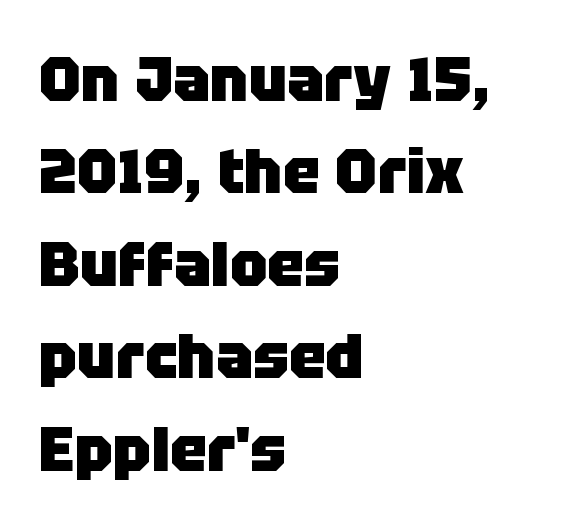
The image shows 62 px heavy sans-serif type, upright; set left-aligned, normal line spacing (1.49x), normal letter spacing, not underlined; low stroke contrast and a large x-height.
